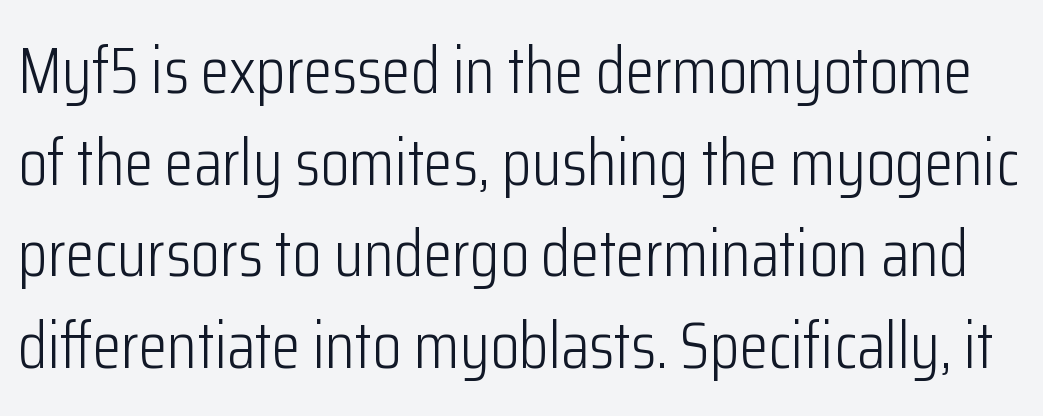
The image shows 66 px light, condensed sans-serif type, upright; set normal line spacing (1.39x), normal letter spacing, not underlined; low stroke contrast and a medium x-height.
